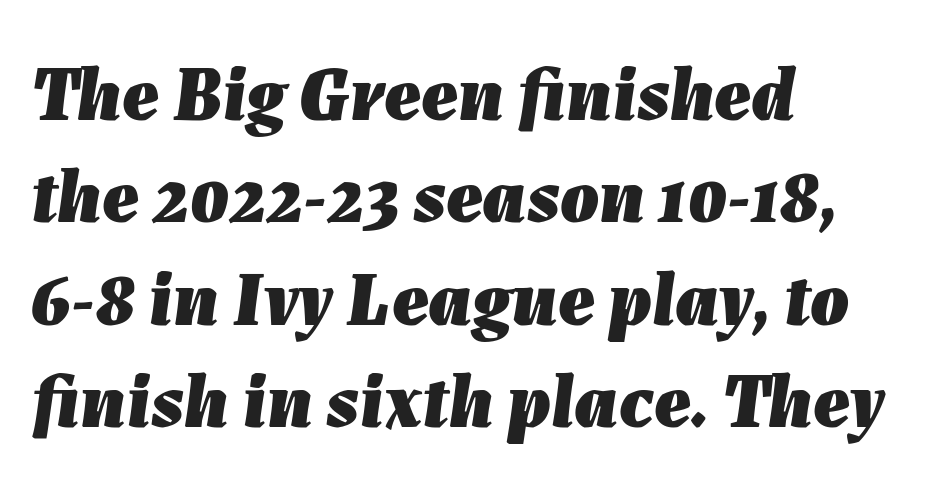
The image shows 77 px heavy type, italic (leaning right); set left-aligned, normal line spacing (1.33x), normal letter spacing, not underlined; low stroke contrast and a medium x-height.
